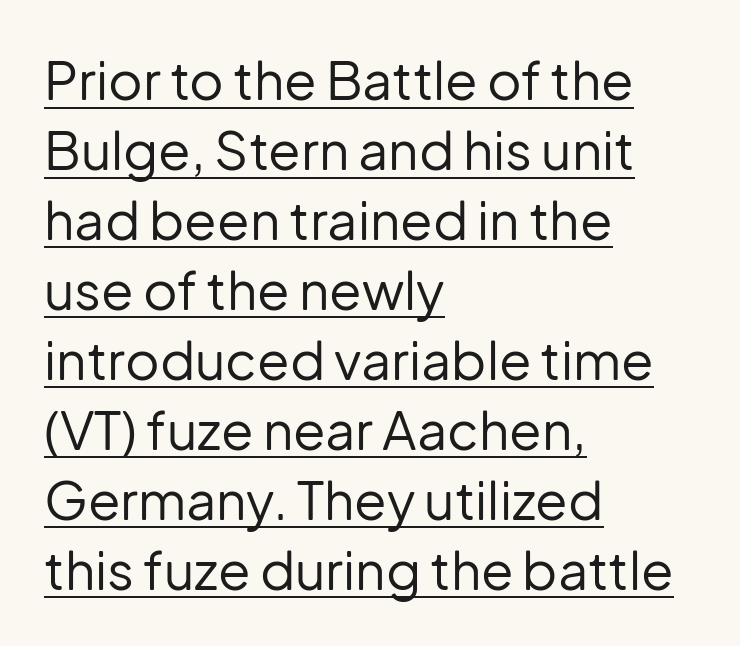
The image shows 53 px regular-weight sans-serif type, upright; set left-aligned, normal line spacing (1.32x), normal letter spacing, underlined; low stroke contrast and a medium x-height.
